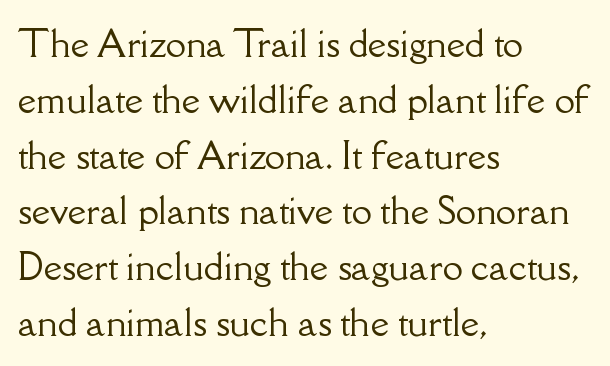
{"serif": "yes", "italic": "no", "width": "normal", "stroke_contrast": "low", "x_height": "small", "monospaced": "no", "underline": "no", "align": "left", "line_spacing": "normal", "line_spacing_ratio": 1.55, "letter_spacing": "normal", "letter_spacing_em": 0.0, "glyph_px": 36}
